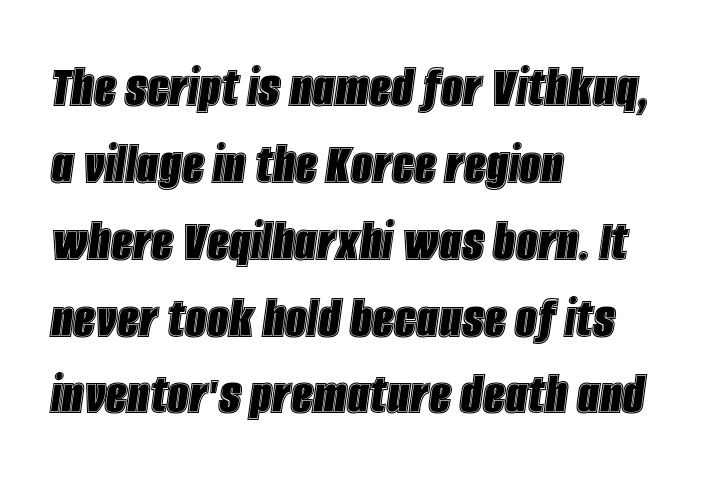
{"italic": "yes", "lean": "right", "slant_degrees": 8, "width": "condensed", "x_height": "large", "monospaced": "no", "underline": "no", "align": "left", "line_spacing": "normal", "line_spacing_ratio": 1.26, "letter_spacing": "normal", "letter_spacing_em": 0.0, "glyph_px": 61}
